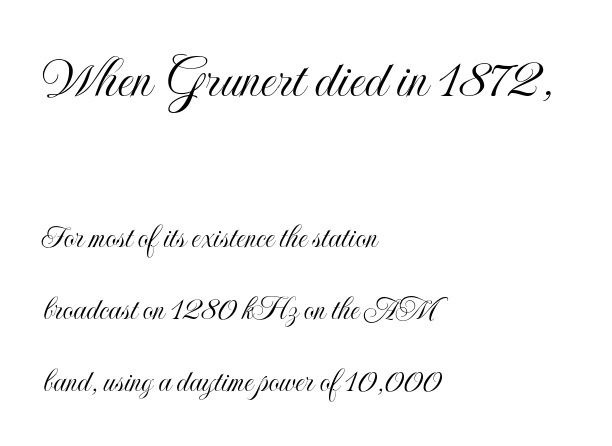
Visually, the top section dominates because its glyphs are scaled up. The line-height multiplier appears high, well above default. Line starts are locked; line ends wander. Letters rest on an invisible, unmarked baseline. Nothing unusual about the tracking: characters are spaced as the font intends.
